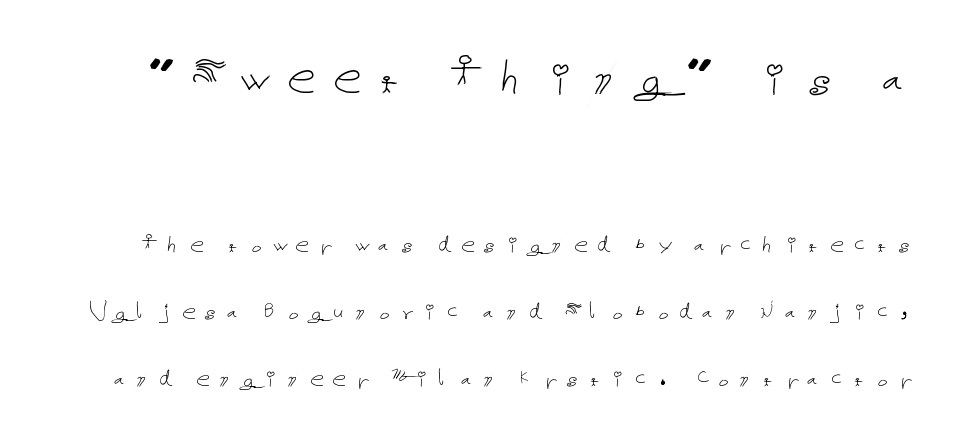
Clear beneath every line of the passage. Every stem runs plumb, perpendicular to the baseline. What's the leading like? Stretched, with rows far apart. Note: larger setting up top, smaller setting below. The passage shown is not bold in any degree.
